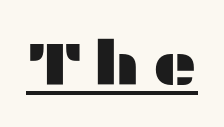
Q: Is the text italic (slanted)? A: No, it is upright.
Q: Is the typeface a serif or a sans-serif typeface? A: Sans-serif.
Q: Is the text underlined? A: Yes.
Q: Width (condensed, normal, or wide)? A: Wide.
Q: Stroke contrast? A: Medium.
Q: x-height? A: Medium.
Q: Monospaced? A: No.
